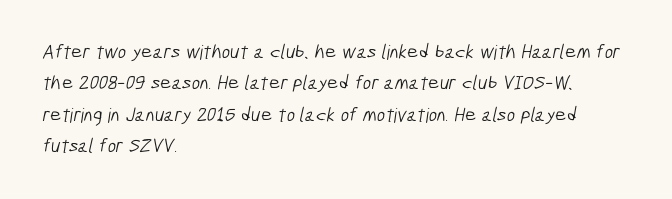
{"bold": "no", "underline": "no", "align": "left", "line_spacing": "normal", "line_spacing_ratio": 1.57, "letter_spacing": "normal", "letter_spacing_em": 0.0, "glyph_px": 20}
